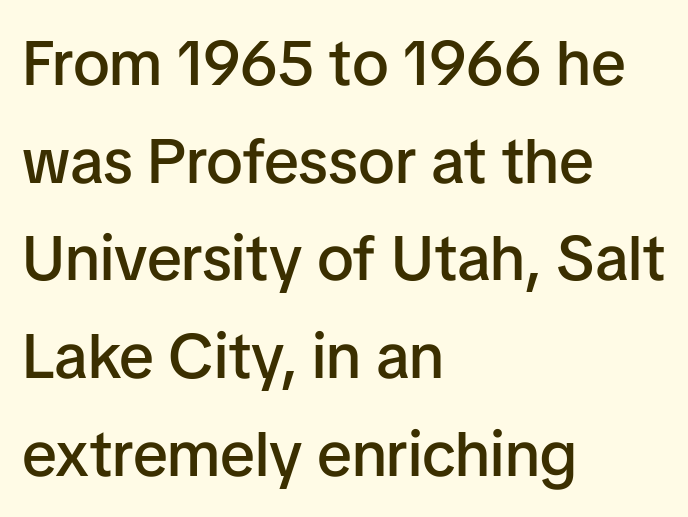
The image shows 63 px semibold sans-serif type, upright; set left-aligned, normal line spacing (1.55x), normal letter spacing, not underlined; low stroke contrast and a medium x-height.
